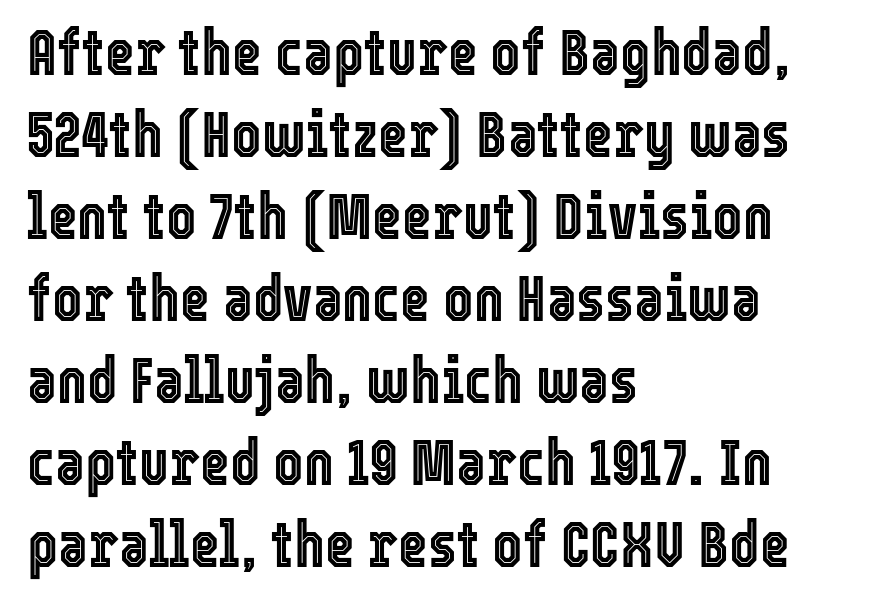
{"italic": "no", "width": "condensed", "x_height": "medium", "monospaced": "no", "underline": "no", "align": "left", "line_spacing": "normal", "line_spacing_ratio": 1.28, "letter_spacing": "normal", "letter_spacing_em": 0.0, "glyph_px": 64}
